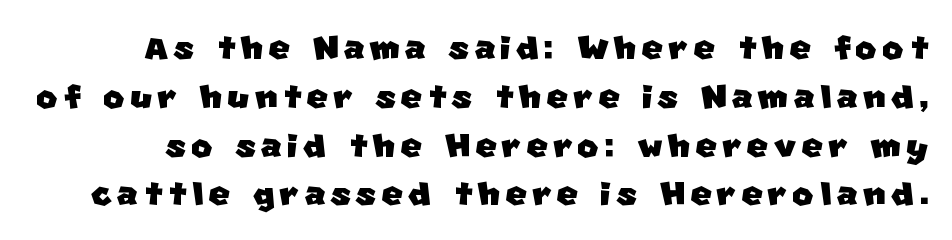
The image shows 46 px sans-serif type; set tight line spacing (1.06x), not underlined; low stroke contrast and a large x-height.
